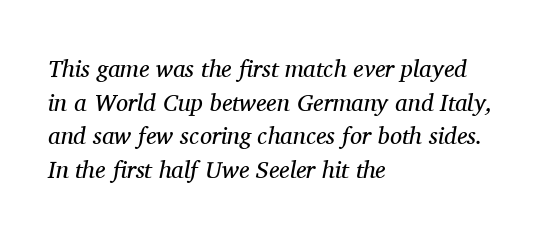
The rows are spaced the way most documents space them. You can tell it's italic because the verticals aren't actually vertical. Standard letterfit; no display-style spreading of the glyphs. The paragraph shown leans on its left margin. On a weight scale, this lands at 450 or below.
